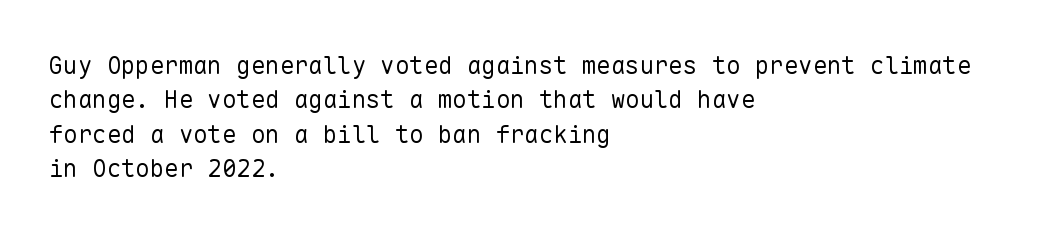
Q: Is the text bold? A: No.
Q: Is the text italic (slanted)? A: No, it is upright.
Q: Is the text underlined? A: No.
Q: How is the paragraph aligned? A: Left-aligned.
Q: Is the spacing between letters normal or unusually wide? A: Normal.
Q: Is the spacing between lines tight, normal or loose? A: Normal.
